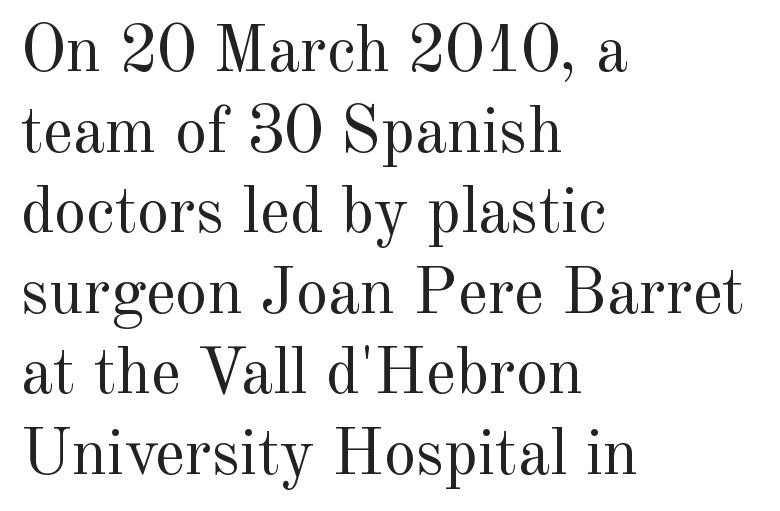
{"serif": "yes", "italic": "no", "bold": "no", "weight": "regular", "width": "normal", "x_height": "small", "monospaced": "no", "underline": "no", "align": "left", "line_spacing_ratio": 1.24, "letter_spacing": "normal", "letter_spacing_em": 0.0, "glyph_px": 65}
